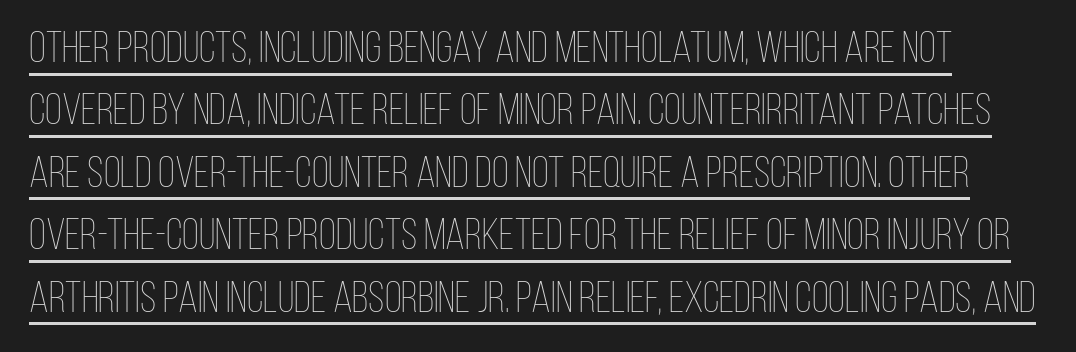
{"italic": "no", "bold": "no", "weight": "thin", "width": "condensed", "stroke_contrast": "low", "x_height": "large", "monospaced": "no", "underline": "yes", "line_spacing": "normal", "line_spacing_ratio": 1.42, "letter_spacing": "normal", "letter_spacing_em": 0.0, "glyph_px": 44}
